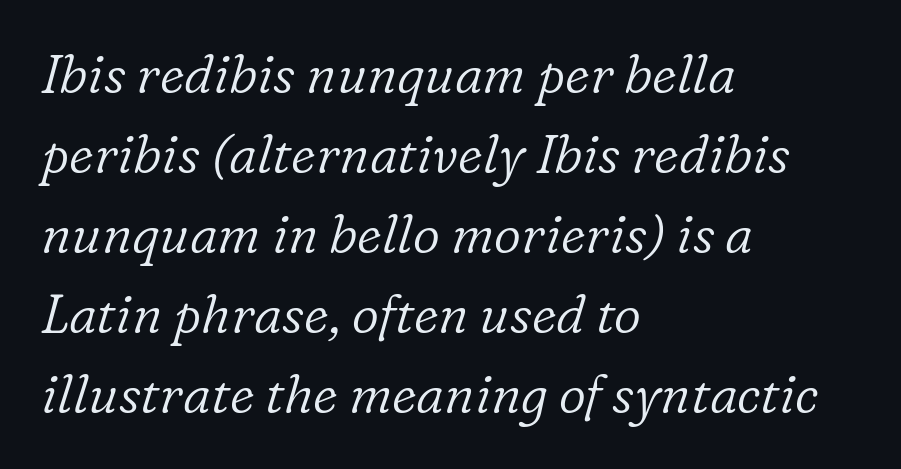
The image shows 53 px light serif type, italic (leaning right); set left-aligned, normal line spacing (1.51x), normal letter spacing, not underlined; low stroke contrast and a medium x-height.
